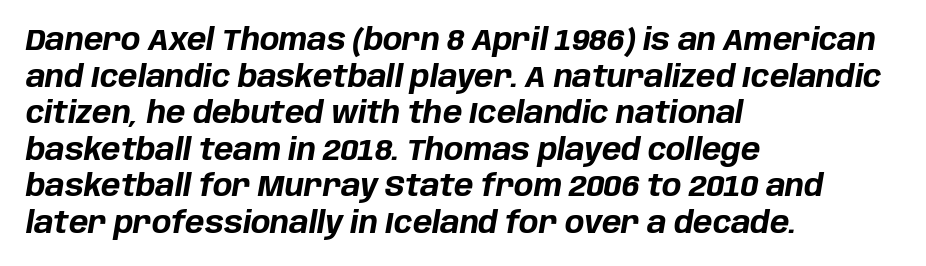
Q: Is the text bold? A: Yes.
Q: Is the text italic (slanted)? A: Yes, it leans right by about 10 degrees.
Q: Is the text underlined? A: No.
Q: How is the paragraph aligned? A: Left-aligned.
Q: Is the spacing between letters normal or unusually wide? A: Normal.
Q: Is the spacing between lines tight, normal or loose? A: Normal.
Q: Width (condensed, normal, or wide)? A: Normal.
Q: Stroke contrast? A: Low.
Q: x-height? A: Large.
Q: Monospaced? A: No.
